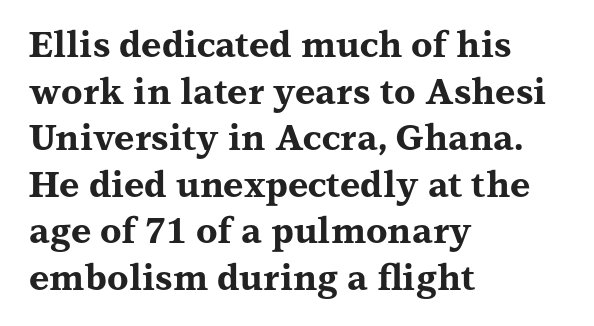
{"serif": "yes", "italic": "no", "bold": "yes", "weight": "bold", "width": "wide", "stroke_contrast": "medium", "x_height": "medium", "monospaced": "no", "underline": "no", "align": "left", "line_spacing": "normal", "line_spacing_ratio": 1.33, "letter_spacing": "normal", "letter_spacing_em": 0.0, "glyph_px": 35}
